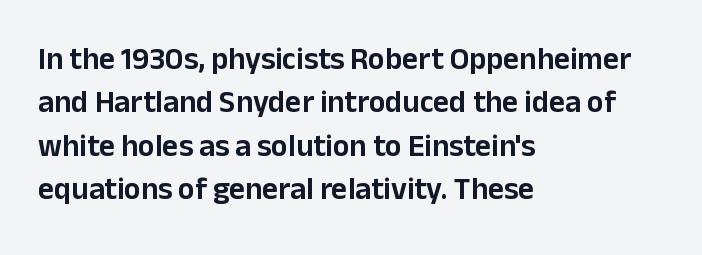
A roman cut, with each character standing at attention. The paragraph shown leans on its left margin. Check the space under the baseline: it is left empty. The face used here is proportionally spaced, like ordinary book or web type. The face used here is rendered with its standard letterfit. Compared with typical paragraphs, the rows here are spaced about the same.
